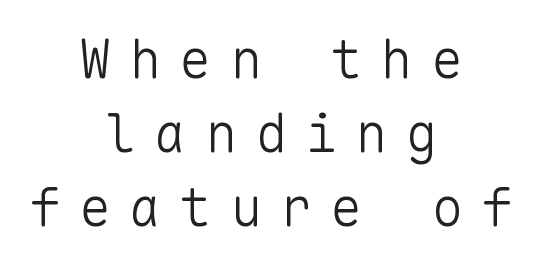
The image shows 54 px light sans-serif type, upright, monospaced; set centered, normal line spacing (1.37x), unusually wide letter spacing (+0.33 em), not underlined; low stroke contrast and a medium x-height.
